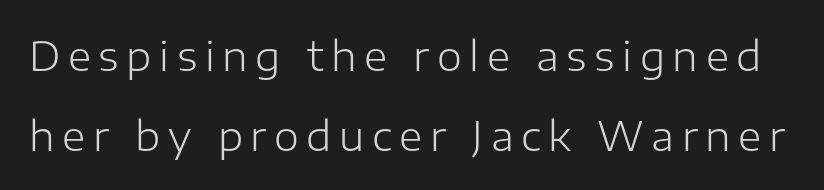
The image shows 40 px light sans-serif type, upright; set loose line spacing (2.01x), not underlined; low stroke contrast and a medium x-height.
